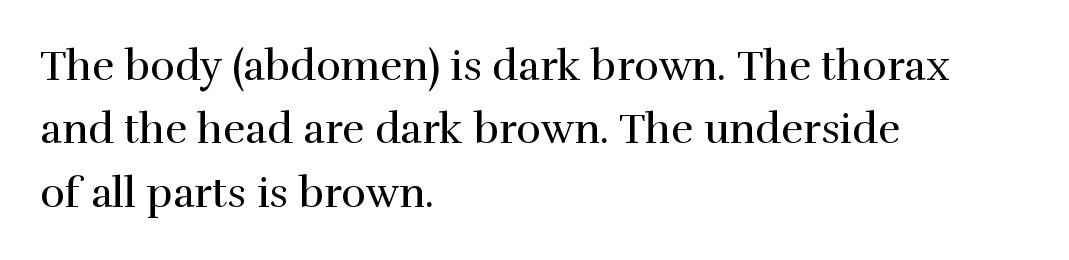
{"serif": "yes", "italic": "no", "bold": "no", "weight": "regular", "width": "normal", "x_height": "medium", "monospaced": "no", "underline": "no", "align": "left", "line_spacing": "normal", "line_spacing_ratio": 1.51, "letter_spacing": "normal", "letter_spacing_em": 0.0, "glyph_px": 42}
